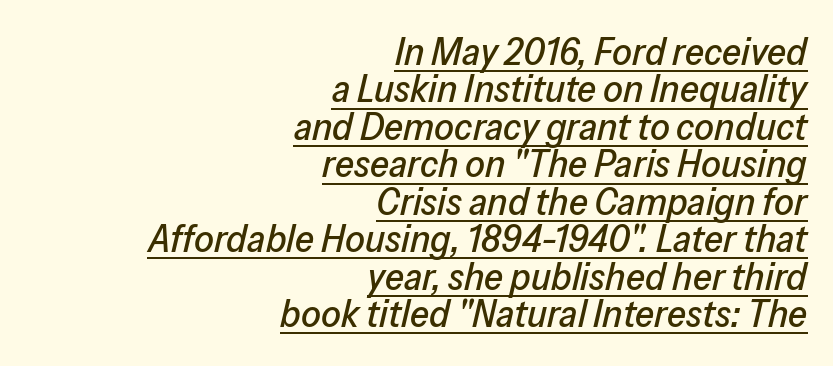
{"italic": "yes", "lean": "right", "slant_degrees": 13, "width": "normal", "stroke_contrast": "low", "x_height": "medium", "monospaced": "no", "underline": "yes", "align": "right", "line_spacing": "tight", "line_spacing_ratio": 0.96, "letter_spacing": "normal", "letter_spacing_em": 0.0, "glyph_px": 39}
